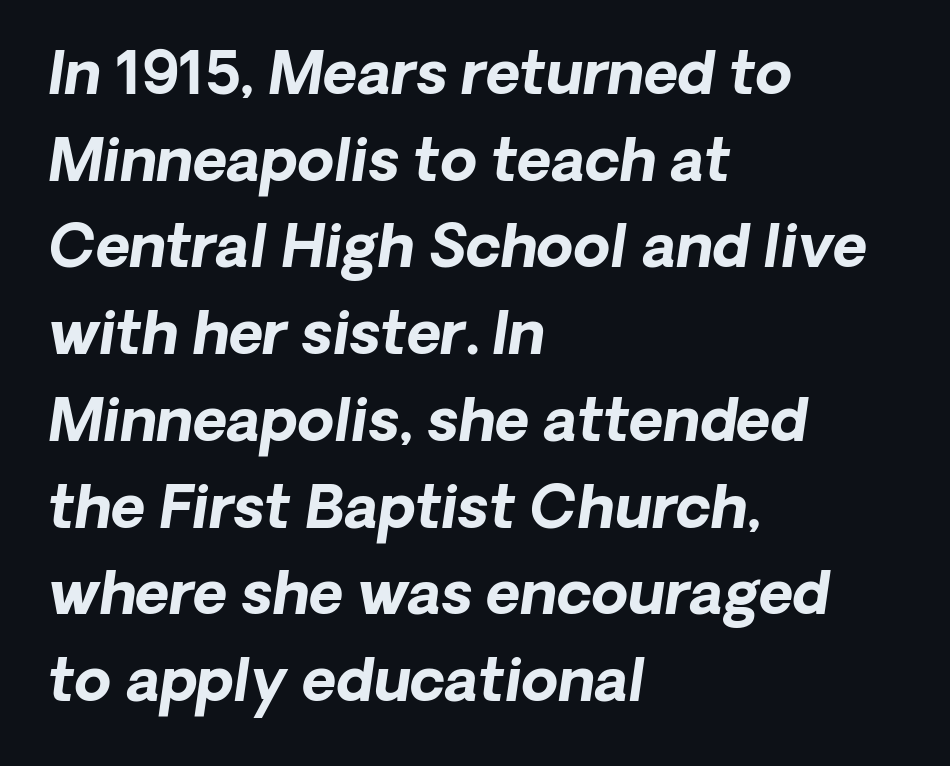
The rendering uses a bold face; every stroke is thick and dark. Type without underlining. You could not count columns in this text — the font is proportionally spaced. Line spacing here is normal. There is no visible air inserted between adjacent glyphs. The rendering applies a slant to the glyphs.
